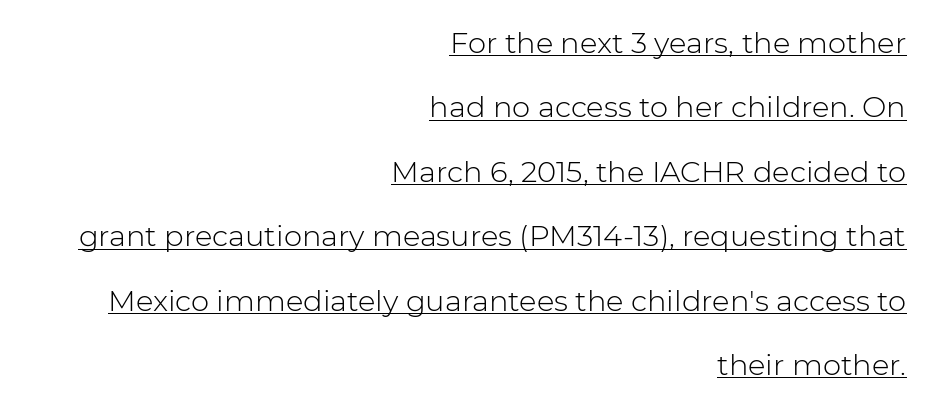
The image shows 29 px light sans-serif type, upright; set right-aligned, loose line spacing (2.22x), normal letter spacing, underlined; low stroke contrast and a medium x-height.
